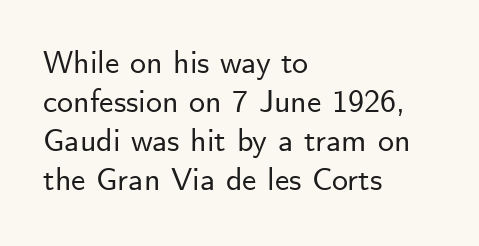
Each line starts at the same left margin while the right side varies. Every character sits straight up, as roman type does. The specimen omits any rule beneath the text block's lines. Varying glyph widths throughout — classic text-font behaviour.
